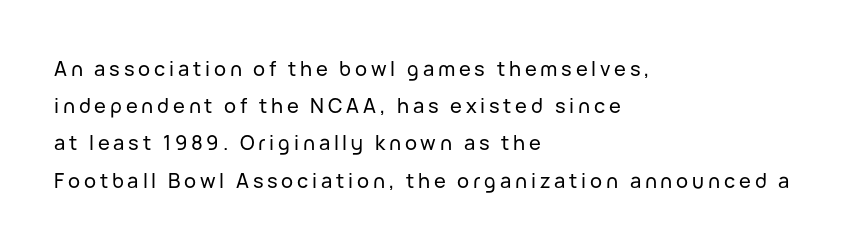
Q: Is the text italic (slanted)? A: No, it is upright.
Q: Is the text underlined? A: No.
Q: How is the paragraph aligned? A: Left-aligned.
